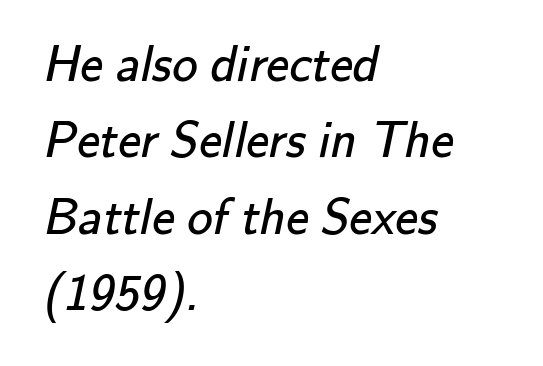
Q: Is the text bold? A: No.
Q: Is the typeface a serif or a sans-serif typeface? A: Sans-serif.
Q: Is the text underlined? A: No.
Q: How is the paragraph aligned? A: Left-aligned.
Q: Is the spacing between letters normal or unusually wide? A: Normal.
Q: Is the spacing between lines tight, normal or loose? A: Normal.
Q: Width (condensed, normal, or wide)? A: Normal.
Q: Stroke contrast? A: Low.
Q: x-height? A: Small.
Q: Monospaced? A: No.
